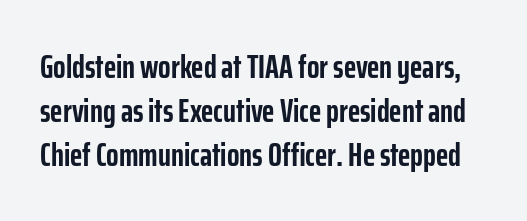
These lines are composed in type without serifs. Posture: straight, roman, zero tilt. The strokes are fattened all the way to bold. The gaps between neighbouring characters are ordinary and unremarkable.
